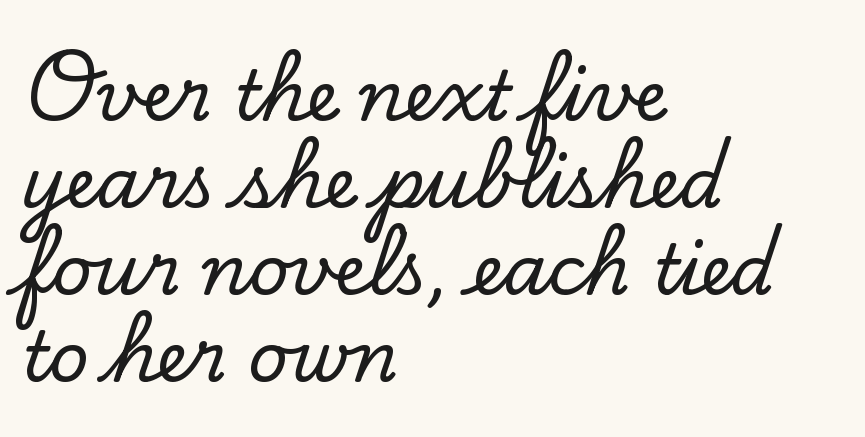
The image shows 69 px serif type; set left-aligned, normal line spacing (1.26x), normal letter spacing, not underlined; low stroke contrast and a small x-height.
